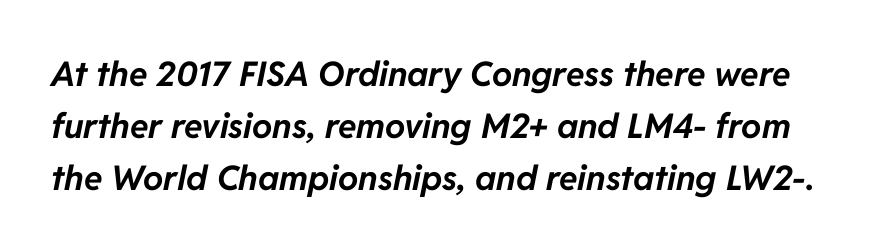
Q: Is the text bold? A: Yes.
Q: Is the text italic (slanted)? A: Yes, it leans right by about 11 degrees.
Q: Is the text underlined? A: No.
Q: Is the spacing between letters normal or unusually wide? A: Normal.
Q: Is the spacing between lines tight, normal or loose? A: Normal.
Q: Width (condensed, normal, or wide)? A: Normal.
Q: Stroke contrast? A: Low.
Q: x-height? A: Medium.
Q: Monospaced? A: No.
